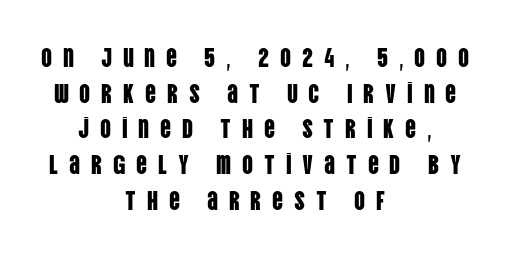
These lines sit exactly where default settings would place them. The letters are spread apart with noticeably loose tracking. No word sits above an underline. These lines stack symmetrically, like a column narrowing and widening about its center. The font's upright variant was chosen for this text.
